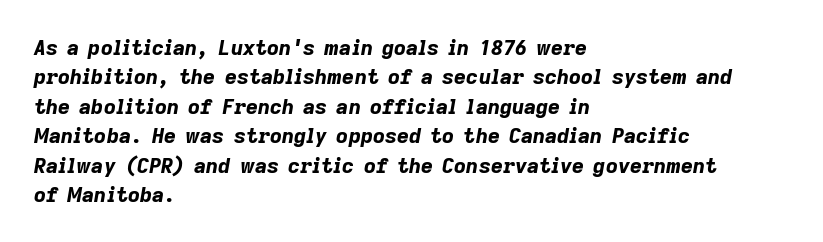
The image shows 21 px bold type, italic (leaning right); set left-aligned, normal line spacing (1.4x), normal letter spacing, not underlined.
